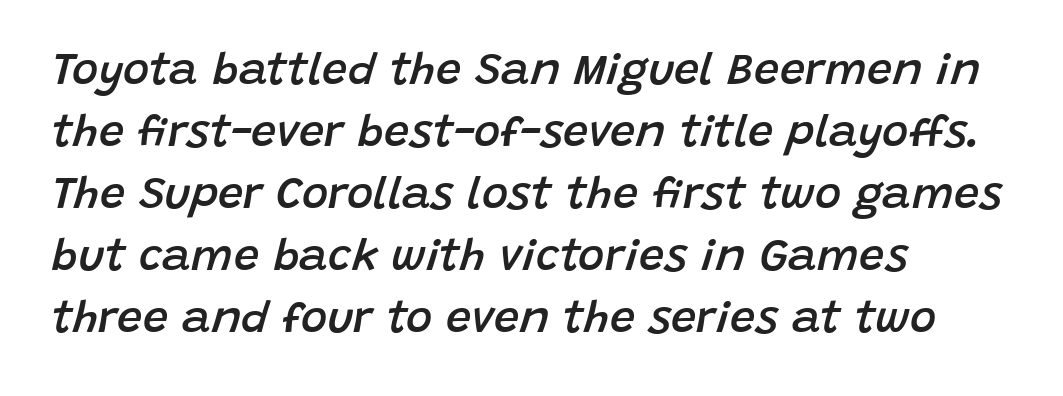
Note the varied advance widths — an 'i' is clearly narrower than an 'm'. Plain, unruled lines of type. What weight is shown? A semibold, between regular and bold. Line starts are locked; line ends wander. Caption: standard tracking, unaltered.
